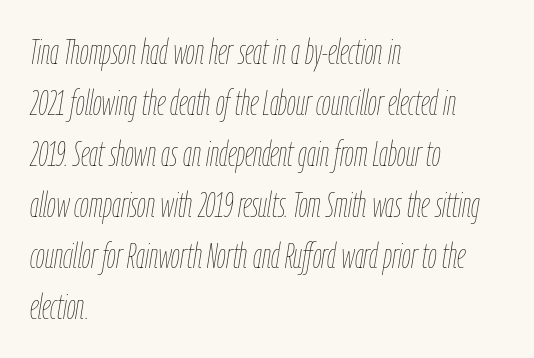
Notice how the passage keeps a crisp vertical edge on the left only. This sample uses an oblique cut, with every glyph tilted off the vertical. Tracking here is standard; glyphs follow each other at the usual distance. Weight class: somewhere from thin through regular.
